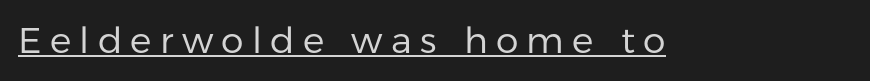
The passage shown is typed in a proportional face where columns would drift. The tracking reads as deliberately expanded to a designer's eye. The lettering is marked with a stroke running underneath it. Notice how the stems are strictly vertical — no italics here. Stems here are at most as thick as an everyday book face. Is this a sans? Yes — the strokes have no serifs.
